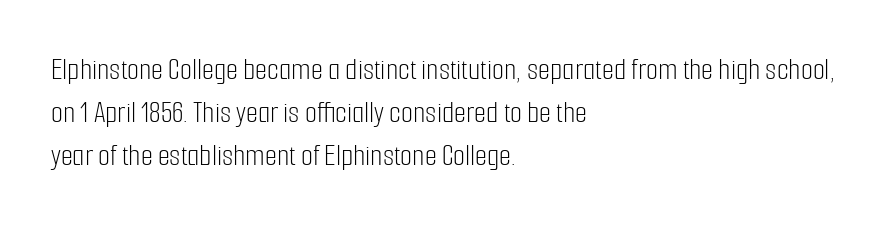
{"serif": "no", "italic": "no", "bold": "no", "weight": "light", "width": "condensed", "stroke_contrast": "low", "x_height": "medium", "monospaced": "no", "underline": "no", "align": "left", "line_spacing": "normal", "line_spacing_ratio": 1.39, "letter_spacing": "normal", "letter_spacing_em": 0.0, "glyph_px": 31}
